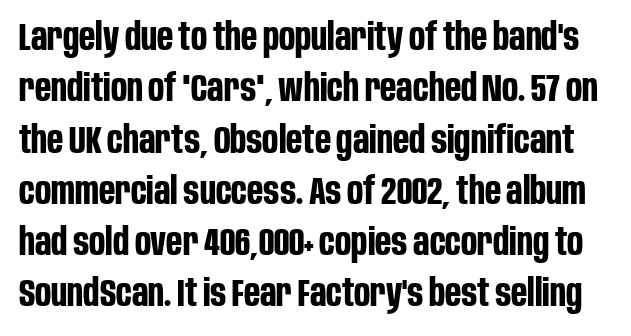
{"serif": "no", "italic": "no", "bold": "yes", "weight": "bold", "width": "condensed", "stroke_contrast": "low", "x_height": "large", "monospaced": "no", "underline": "no", "line_spacing": "normal", "line_spacing_ratio": 1.35, "letter_spacing": "normal", "letter_spacing_em": 0.0, "glyph_px": 38}
